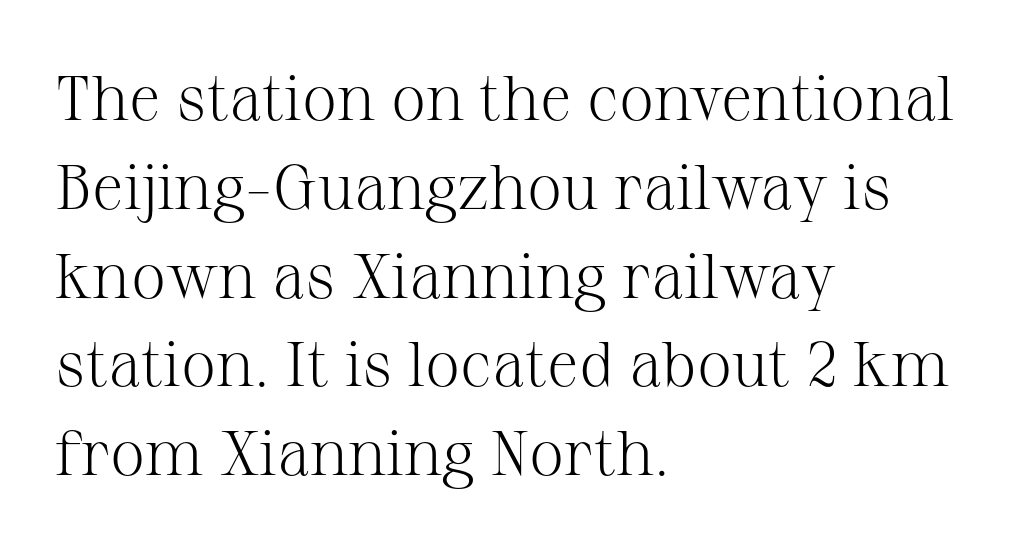
Q: Is the text bold? A: No.
Q: Is the text italic (slanted)? A: No, it is upright.
Q: Is the typeface a serif or a sans-serif typeface? A: Serif.
Q: Is the text underlined? A: No.
Q: How is the paragraph aligned? A: Left-aligned.
Q: Is the spacing between letters normal or unusually wide? A: Normal.
Q: Is the spacing between lines tight, normal or loose? A: Normal.
Q: Width (condensed, normal, or wide)? A: Normal.
Q: Stroke contrast? A: Medium.
Q: x-height? A: Medium.
Q: Monospaced? A: No.
